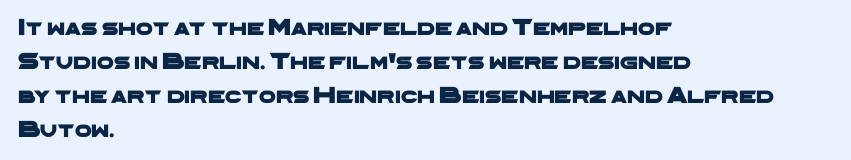
Lines of text with bare space underneath. Glyph-to-glyph distance matches everyday printed text. The lines sit at an ordinary, default distance from one another. The lines in this sample share a left origin and differ only in where they stop.
